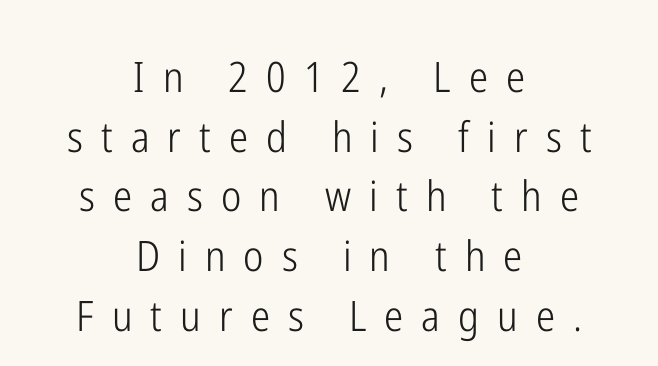
The letters look calm and open, with moderate or lighter stems. Is this a fixed-width face? No — the glyphs have proportional, varying widths. Underline: absent. Summary of vertical rhythm: regular, with standard interline spacing. Classification — sans serif.
